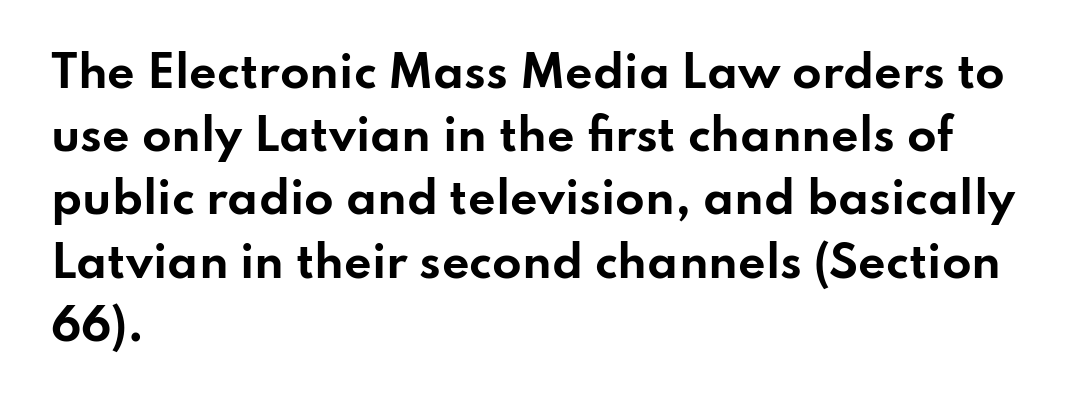
The image shows 43 px bold, wide sans-serif type, upright; set left-aligned, normal line spacing (1.47x), normal letter spacing, not underlined; low stroke contrast and a small x-height.
